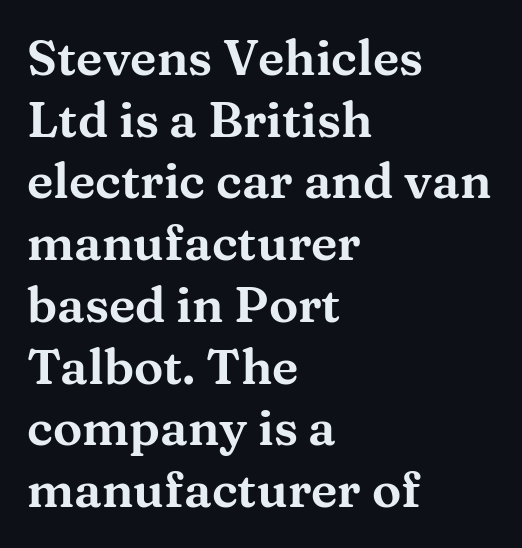
The image shows 49 px wide serif type, upright; set left-aligned, normal line spacing (1.26x), normal letter spacing, not underlined; medium stroke contrast and a medium x-height.
